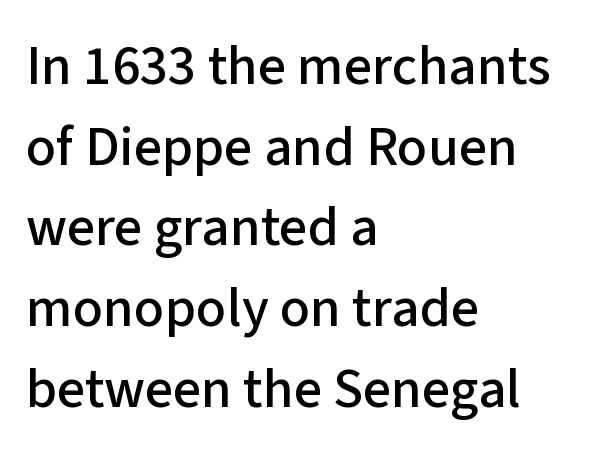
Quick note: underline off. When letters stand straight like this, we call the style roman or upright. Summary of vertical rhythm: regular, with standard interline spacing. The ragged edge is on the right, which tells us the setting is flush left. This rendering employs a face without finishing strokes, i.e., a sans-serif.
